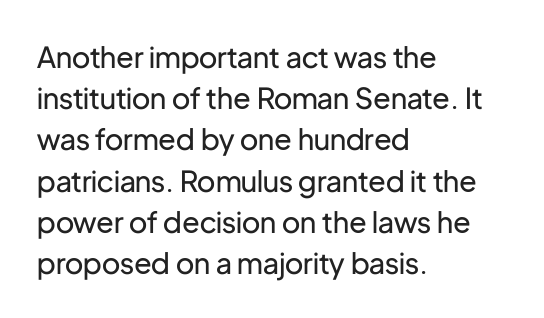
The image shows 29 px regular-weight sans-serif type, upright; set left-aligned, normal line spacing (1.42x), normal letter spacing, not underlined; low stroke contrast and a medium x-height.
